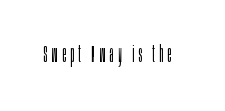
The image shows 23 px text type, upright; set not underlined.
